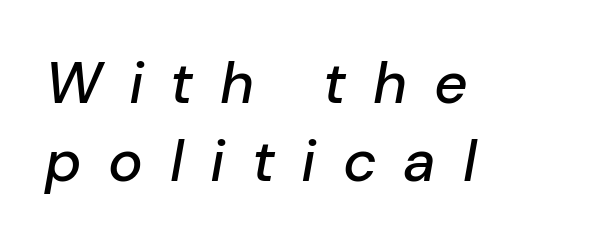
A typesetter would call this proportional, since set widths differ per character. Evenly set lines give the paragraph a standard silhouette. Check under the words: just untouched page. Is the letter spacing exaggerated? Yes — the characters are pushed far apart.
